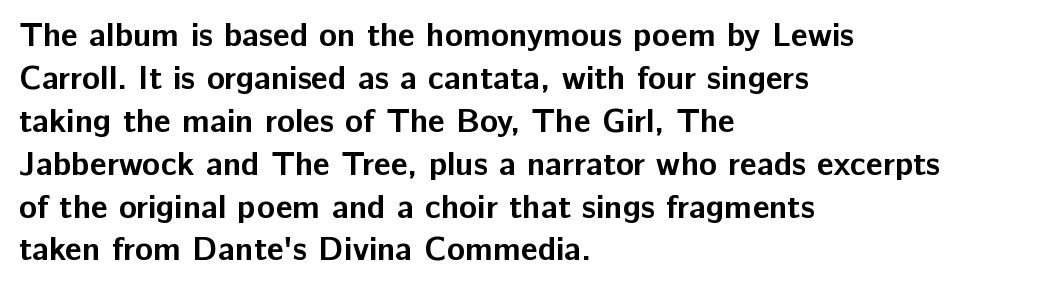
{"serif": "no", "italic": "no", "bold": "yes", "weight": "bold", "width": "normal", "stroke_contrast": "low", "x_height": "medium", "monospaced": "no", "underline": "no", "align": "left", "line_spacing": "normal", "line_spacing_ratio": 1.3, "letter_spacing": "normal", "letter_spacing_em": 0.0, "glyph_px": 33}
